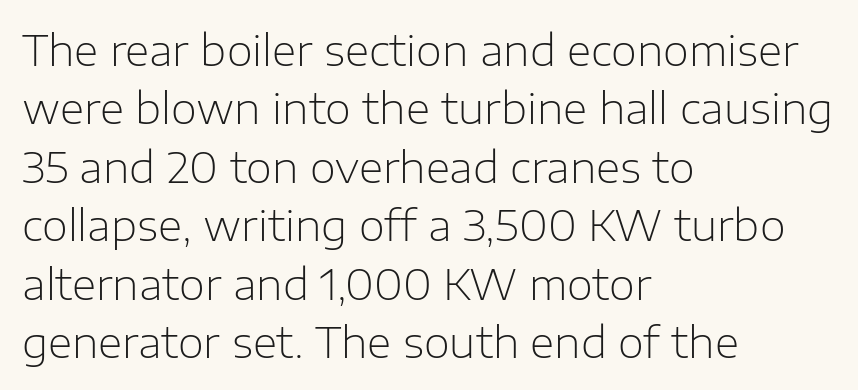
Compared with typical paragraphs, the rows here are spaced about the same. Has an underline been added? It has not. Unlike italic type, these characters show no tilt at all. Nothing unusual about the tracking: characters are spaced as the font intends.
